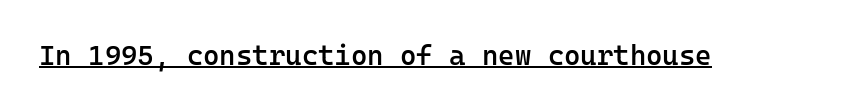
The image shows 28 px semibold sans-serif type, upright, monospaced; set normal letter spacing, underlined; low stroke contrast and a medium x-height.
